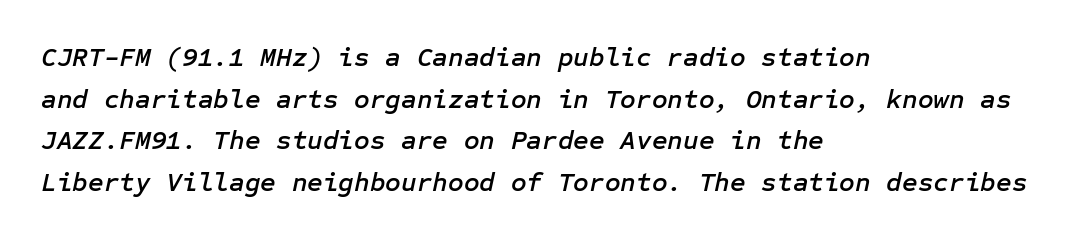
Q: Is the text italic (slanted)? A: Yes, it leans right by about 12 degrees.
Q: Is the text underlined? A: No.
Q: How is the paragraph aligned? A: Left-aligned.
Q: Is the spacing between letters normal or unusually wide? A: Normal.
Q: Is the spacing between lines tight, normal or loose? A: Normal.
